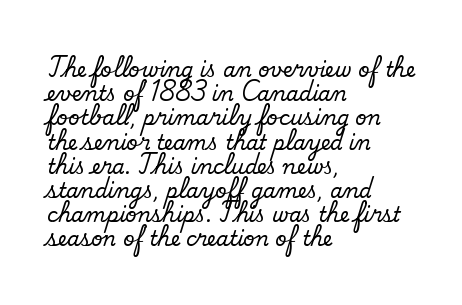
{"bold": "no", "underline": "no", "align": "left", "line_spacing_ratio": 1.21, "letter_spacing": "normal", "letter_spacing_em": 0.0, "glyph_px": 20}
